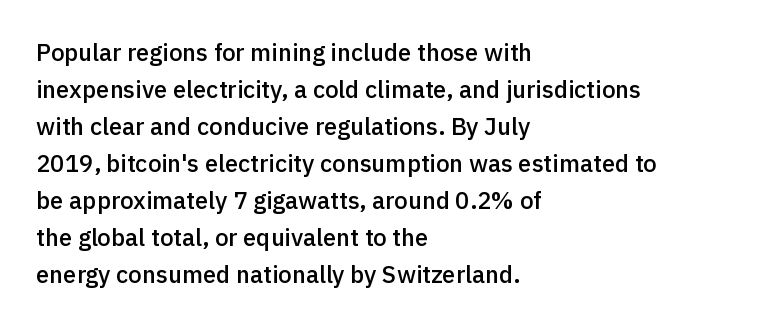
Q: Is the text bold? A: Semi-bold.
Q: Is the text italic (slanted)? A: No, it is upright.
Q: Is the text underlined? A: No.
Q: How is the paragraph aligned? A: Left-aligned.
Q: Is the spacing between letters normal or unusually wide? A: Normal.
Q: Is the spacing between lines tight, normal or loose? A: Normal.
